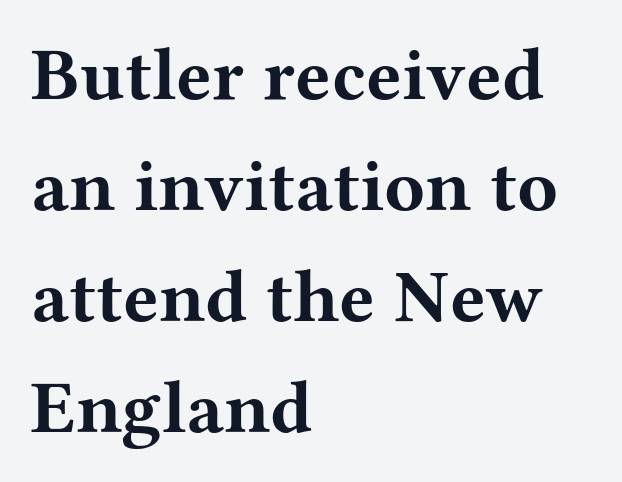
Rows of type keep a routine distance in the vertical direction. These lines are rendered in a variable-pitch font. On the weight axis this lands at bold, roughly 700. These lines keep a tight, regular rhythm from letter to letter.
